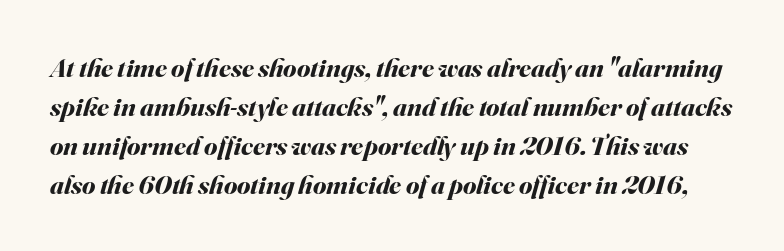
The image shows 27 px bold type, italic (leaning right); set normal line spacing (1.44x), normal letter spacing, not underlined.
